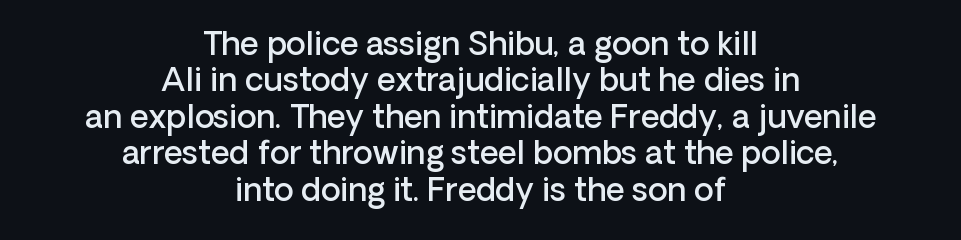
Varying glyph widths throughout — classic text-font behaviour. To sum up the face: it is a sans, with no serifs. Look at the tracking — it's just the regular setting, nothing added. The whitespace from short lines is split evenly between both sides.
